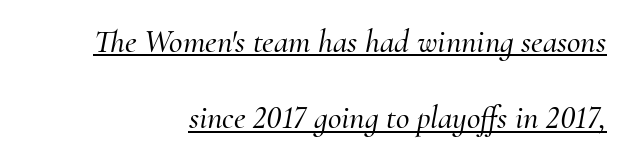
The image shows 33 px serif type, italic (leaning right); set right-aligned, loose line spacing (2.31x), normal letter spacing, underlined; medium stroke contrast and a small x-height.
